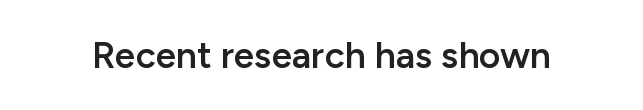
The image shows 37 px semibold sans-serif type, upright; set normal letter spacing, not underlined; low stroke contrast and a medium x-height.
